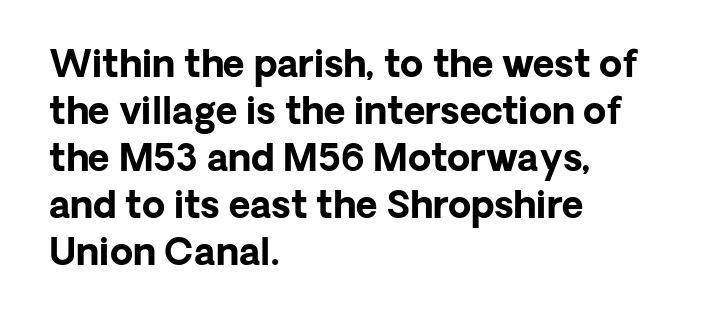
Looks like regular typesetting: each glyph gets only the width it needs. The type family on display is of the sans-serif kind. Quick note: not italic, upright. A normal amount of white space separates one row of letters from the next. The sample has been set heavy, in full bold.
